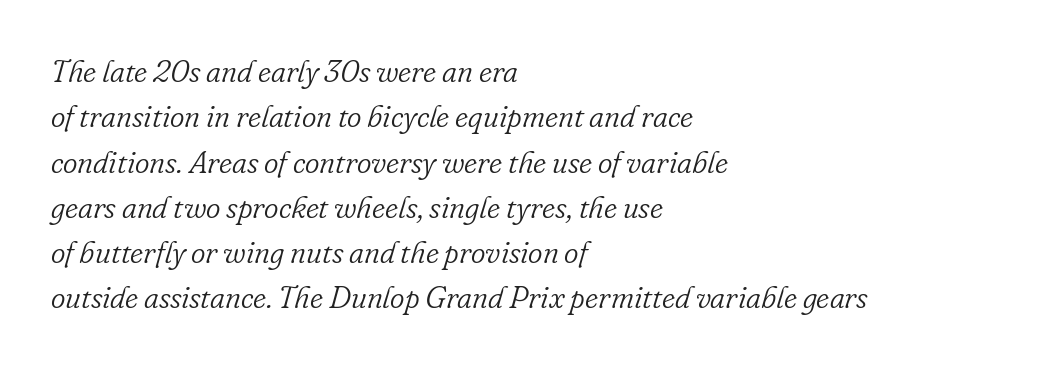
{"serif": "yes", "italic": "yes", "lean": "right", "slant_degrees": 16, "bold": "no", "weight": "light", "width": "normal", "stroke_contrast": "low", "x_height": "small", "monospaced": "no", "underline": "no", "align": "left", "line_spacing": "normal", "line_spacing_ratio": 1.46, "letter_spacing": "normal", "letter_spacing_em": 0.0, "glyph_px": 31}
